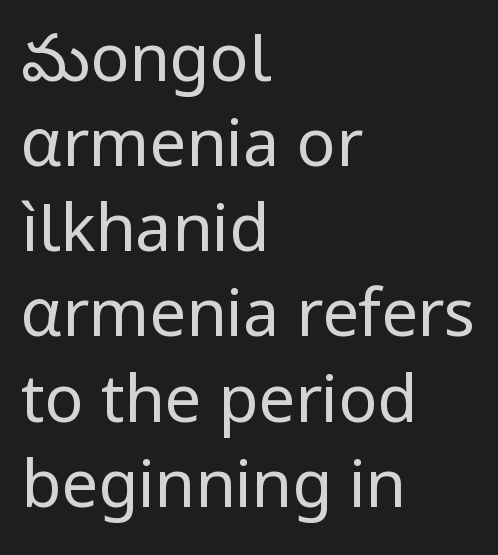
This is roman type, the default non-slanted kind. Just letters on the line, the space beneath them empty. Note: no serifs on the glyphs. Rows of type keep a routine distance in the vertical direction.
